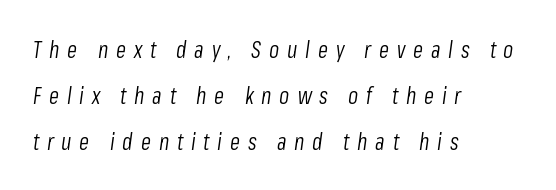
The image shows 23 px text type, italic (leaning right); set left-aligned, loose line spacing (2.0x), unusually wide letter spacing (+0.34 em), not underlined.
